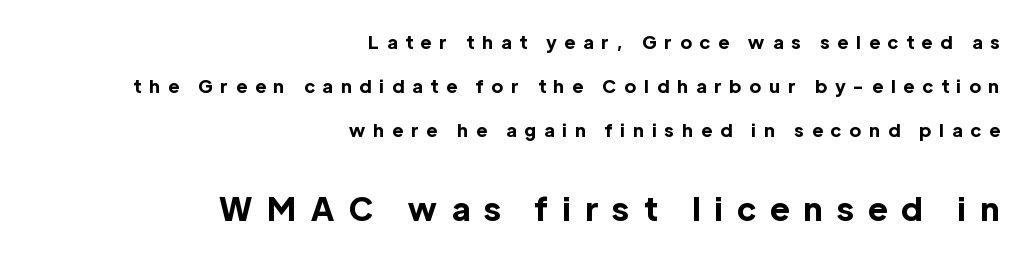
The image shows 32 px bold sans-serif type, upright; set right-aligned, loose line spacing (2.44x), unusually wide letter spacing (+0.46 em), not underlined; the second (bottom) block is 1.78x larger; a medium x-height.
